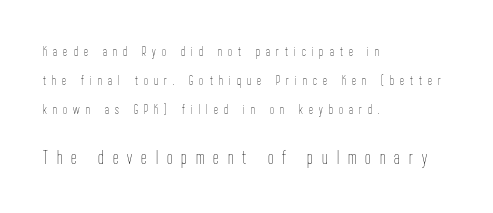
{"italic": "no", "bold": "no", "underline": "no", "align": "left", "line_spacing": "loose", "line_spacing_ratio": 2.08, "letter_spacing": "wide", "letter_spacing_em": 0.45, "larger_block": "second", "size_ratio": 1.43, "glyph_px": 20}
